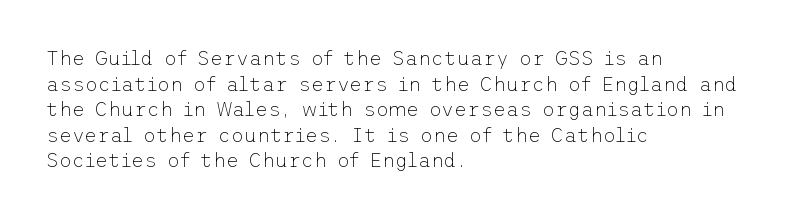
Q: Is the text bold? A: No.
Q: Is the text italic (slanted)? A: No, it is upright.
Q: Is the text underlined? A: No.
Q: How is the paragraph aligned? A: Left-aligned.
Q: Is the spacing between letters normal or unusually wide? A: Normal.
Q: Is the spacing between lines tight, normal or loose? A: Normal.
